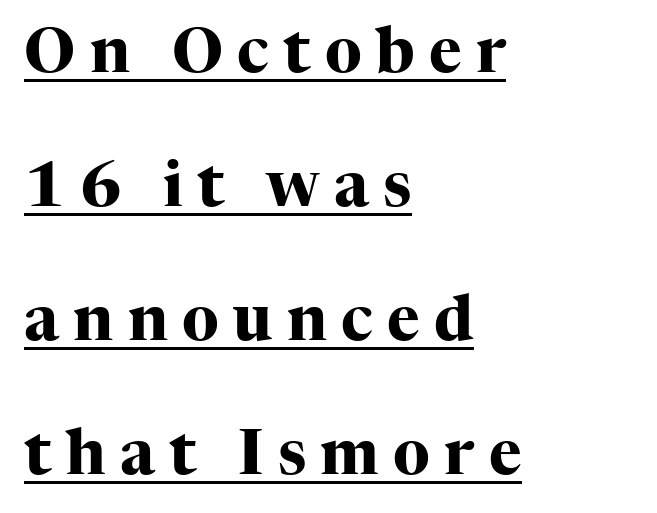
Q: Is the text bold? A: Yes.
Q: Is the text italic (slanted)? A: No, it is upright.
Q: Is the typeface a serif or a sans-serif typeface? A: Serif.
Q: Is the text underlined? A: Yes.
Q: How is the paragraph aligned? A: Left-aligned.
Q: Is the spacing between letters normal or unusually wide? A: Unusually wide.
Q: Is the spacing between lines tight, normal or loose? A: Loose.
Q: Width (condensed, normal, or wide)? A: Normal.
Q: Stroke contrast? A: High.
Q: x-height? A: Medium.
Q: Monospaced? A: No.
